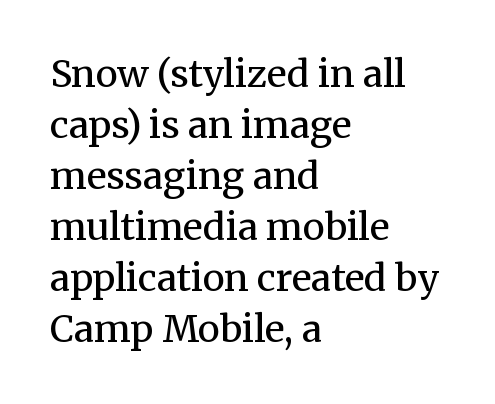
Q: Is the text bold? A: No.
Q: Is the text italic (slanted)? A: No, it is upright.
Q: Is the typeface a serif or a sans-serif typeface? A: Serif.
Q: Is the text underlined? A: No.
Q: How is the paragraph aligned? A: Left-aligned.
Q: Is the spacing between letters normal or unusually wide? A: Normal.
Q: Is the spacing between lines tight, normal or loose? A: Normal.
Q: Width (condensed, normal, or wide)? A: Normal.
Q: Stroke contrast? A: Medium.
Q: x-height? A: Medium.
Q: Monospaced? A: No.
